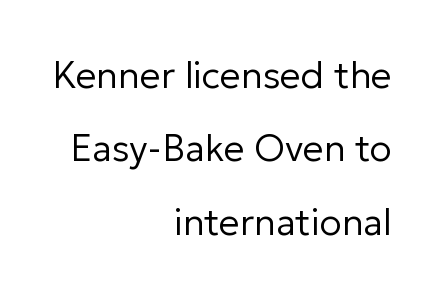
To sum up the face: it is a sans, with no serifs. Rendered with straight, roman letterforms. Descender tails drop into unmarked territory. Students, observe: this is what heavily led, spacious text looks like.
